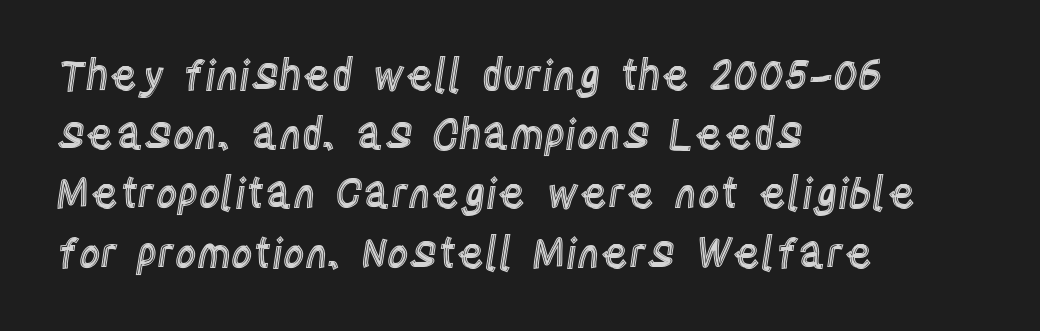
{"width": "condensed", "x_height": "large", "monospaced": "no", "underline": "no", "align": "left", "line_spacing": "normal", "line_spacing_ratio": 1.41, "letter_spacing": "normal", "letter_spacing_em": 0.0, "glyph_px": 42}
